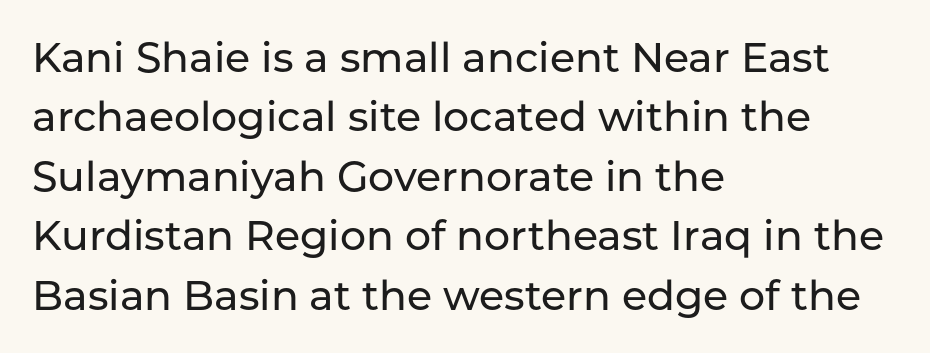
The image shows 41 px sans-serif type, upright; set left-aligned, normal line spacing (1.45x), normal letter spacing, not underlined; low stroke contrast and a medium x-height.
